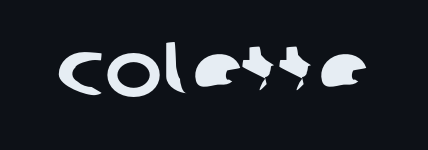
{"serif": "no", "width": "normal", "stroke_contrast": "low", "x_height": "large", "monospaced": "no", "underline": "no", "letter_spacing": "normal", "letter_spacing_em": 0.0, "glyph_px": 77}
